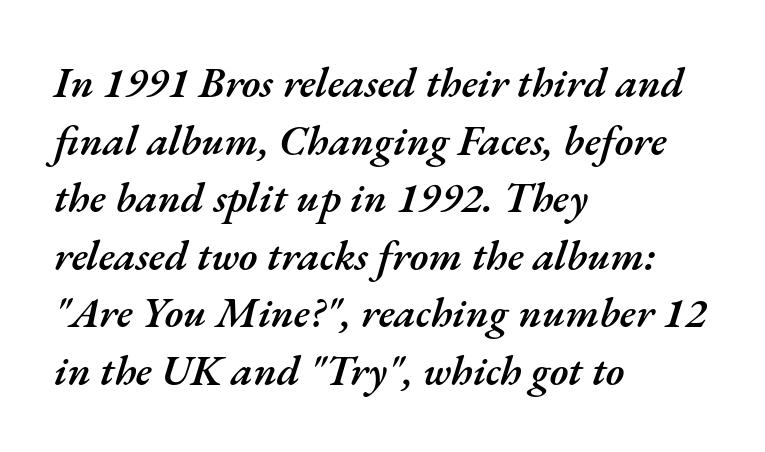
Q: Is the text bold? A: Semi-bold.
Q: Is the text italic (slanted)? A: Yes, it leans right by about 17 degrees.
Q: Is the text underlined? A: No.
Q: How is the paragraph aligned? A: Left-aligned.
Q: Is the spacing between letters normal or unusually wide? A: Normal.
Q: Is the spacing between lines tight, normal or loose? A: Normal.
Q: Width (condensed, normal, or wide)? A: Normal.
Q: Stroke contrast? A: Medium.
Q: x-height? A: Small.
Q: Monospaced? A: No.
